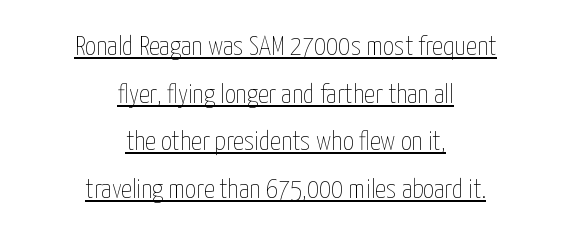
Q: Is the text bold? A: No.
Q: Is the text italic (slanted)? A: No, it is upright.
Q: Is the text underlined? A: Yes.
Q: How is the paragraph aligned? A: Centered.
Q: Is the spacing between letters normal or unusually wide? A: Normal.
